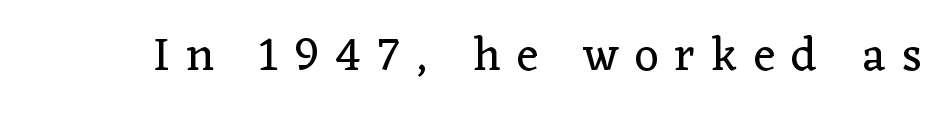
The image shows 47 px regular-weight serif type, upright; set unusually wide letter spacing (+0.35 em), not underlined; low stroke contrast and a medium x-height.
